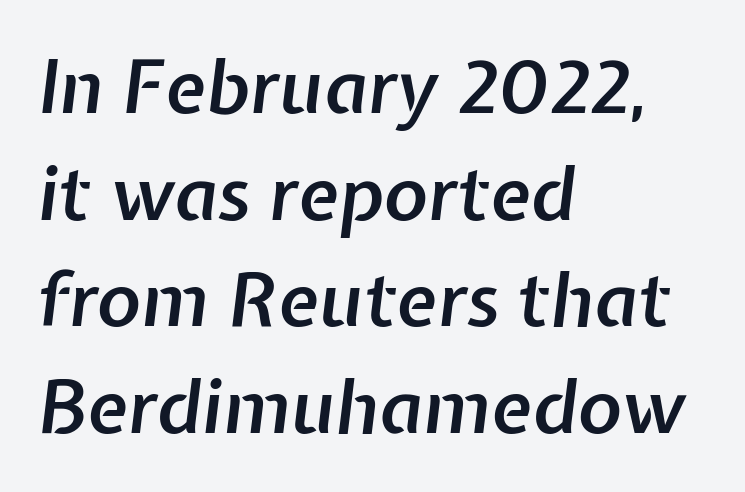
These lines are rendered in a variable-pitch font. Rule under the text: the space is simply empty. Whoever set this chose a conventional vertical rhythm. When letters slant like this, we call the style italic.
